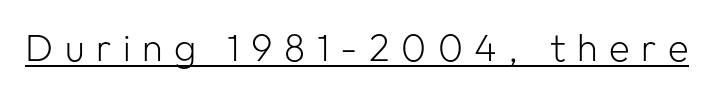
No extra ink here — the face is not bold. Serifs: no, the terminals of the letterforms are clean. Glance below the letters and you will spot a drawn line. Spacing verdict: proportional, widths tailored to each character.
